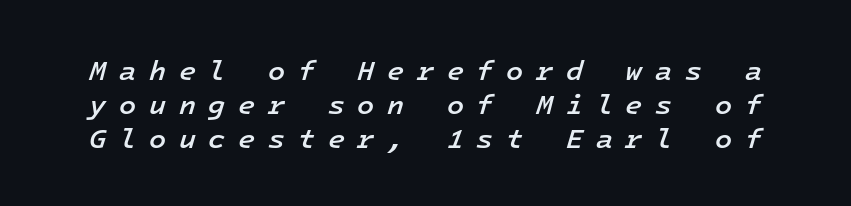
The image shows 28 px semibold type, italic (leaning right), monospaced; set line spacing 1.21x, unusually wide letter spacing (+0.45 em), not underlined; low stroke contrast and a medium x-height.
